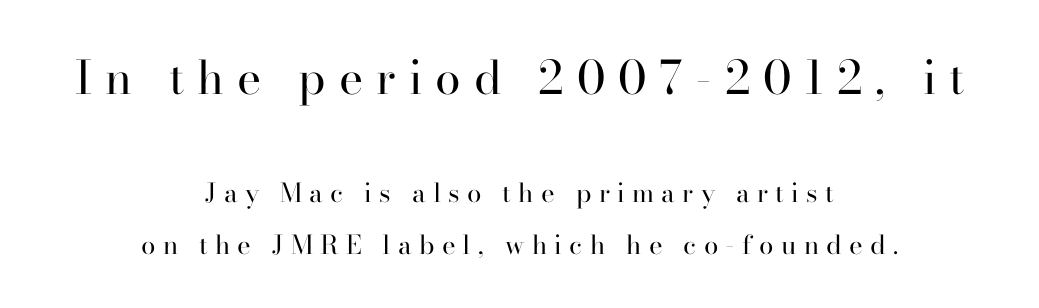
Q: Is the text bold? A: No.
Q: Is the text italic (slanted)? A: No, it is upright.
Q: Is the typeface a serif or a sans-serif typeface? A: Serif.
Q: Is the text underlined? A: No.
Q: How is the paragraph aligned? A: Centered.
Q: Is the spacing between letters normal or unusually wide? A: Unusually wide.
Q: Is the spacing between lines tight, normal or loose? A: Loose.
Q: Which block of text is set in a larger size, the first (top) or the second (bottom)? A: The first (top) one.
Q: Width (condensed, normal, or wide)? A: Normal.
Q: Stroke contrast? A: High.
Q: x-height? A: Small.
Q: Monospaced? A: No.
